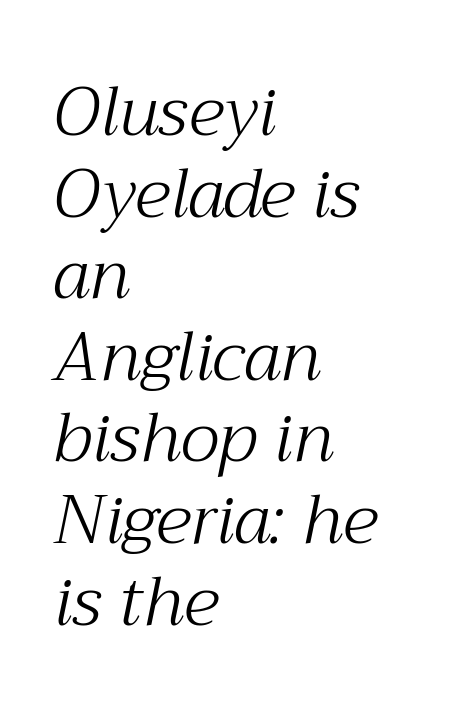
Do the characters align in a grid? No, the font is proportional. Beneath every word, the page is bare. Casual observation: everything's shoved over to the left. Standard letterfit; no display-style spreading of the glyphs. No letter is thick-stroked: the sample isn't bold. Look at the bottom of the vertical strokes: they flare into serifs here.
